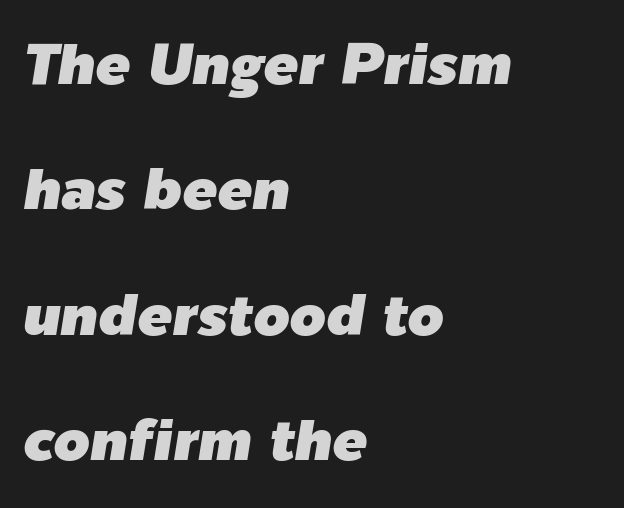
{"italic": "yes", "lean": "right", "slant_degrees": 9, "width": "normal", "stroke_contrast": "low", "x_height": "medium", "monospaced": "no", "underline": "no", "align": "left", "line_spacing": "loose", "line_spacing_ratio": 2.16, "letter_spacing": "normal", "letter_spacing_em": 0.0, "glyph_px": 58}
